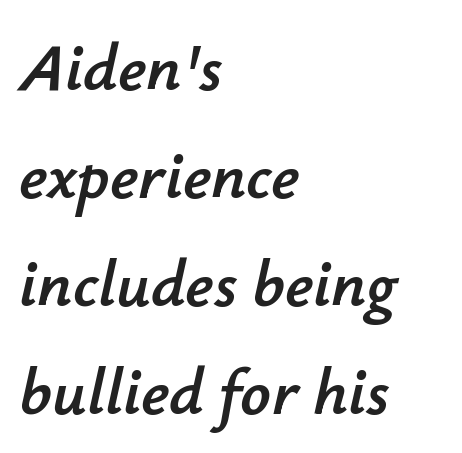
The image shows 67 px text type, italic (leaning right); set left-aligned, normal line spacing (1.61x), normal letter spacing, not underlined; low stroke contrast and a small x-height.
